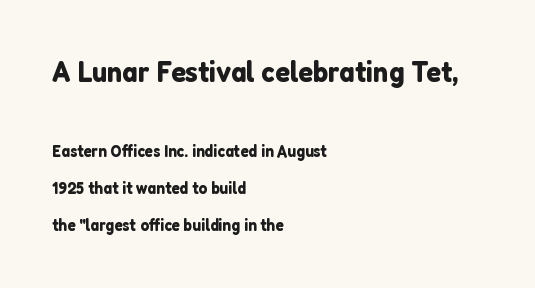
A typesetter would call this proportional, since set widths differ per character. Rows of type keep a wide berth in the vertical direction. Look at the bottom of the vertical strokes: they stop flat, with no serifs. Beneath every word, the page is bare.
